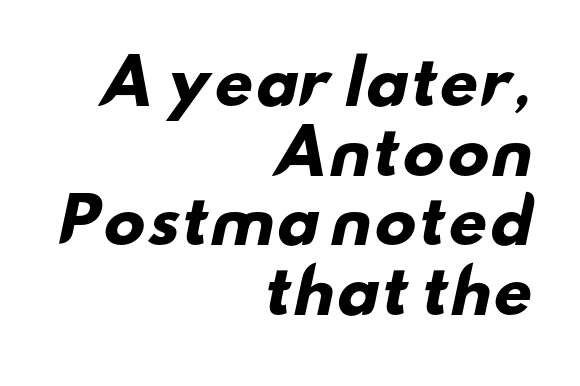
The image shows 61 px heavy, wide sans-serif type; set right-aligned, tight line spacing (1.14x), normal letter spacing, not underlined; low stroke contrast and a small x-height.
